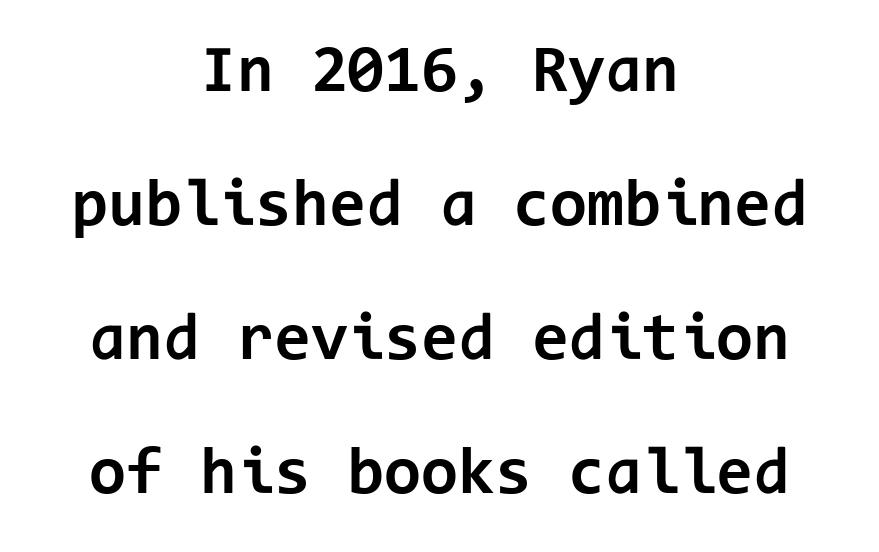
The letters stand upright; this is a roman face. A typesetter would call this monospace, since all characters share one set width. You'd pick this weight for a headline — it's a proper bold. Unmarked baselines from the first word to the last.
